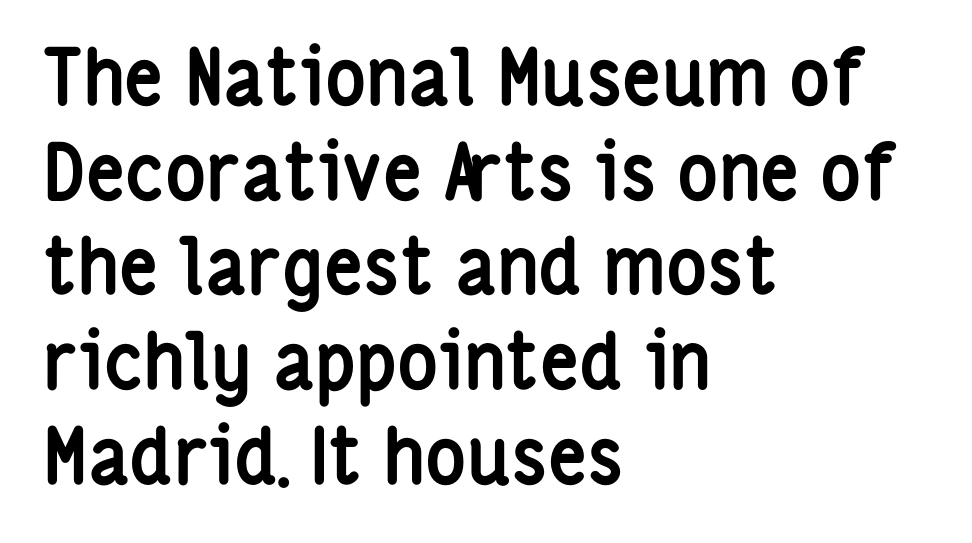
The image shows 77 px semibold, condensed sans-serif type, upright; set left-aligned, line spacing 1.23x, normal letter spacing, not underlined; low stroke contrast and a medium x-height.
